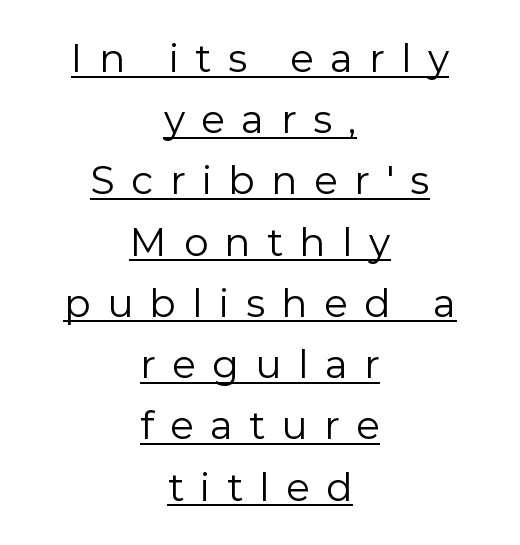
The image shows 39 px regular-weight sans-serif type, upright; set centered, normal line spacing (1.57x), unusually wide letter spacing (+0.42 em), underlined; low stroke contrast and a medium x-height.
